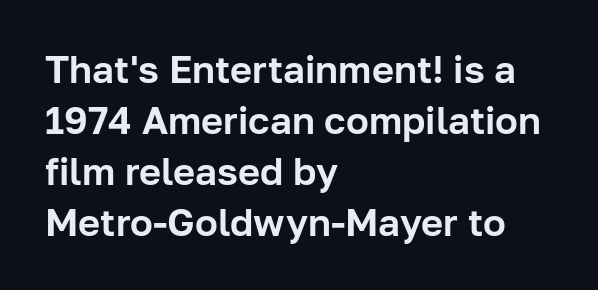
What's the leading like? Ordinary, nothing unusual. Varying glyph widths throughout — classic text-font behaviour. Short note: letters normally spaced. Compared with a centered layout, this one pins lines to the left instead. The specimen reads as upright at a glance. Any mark beneath the type? The region is blank.
